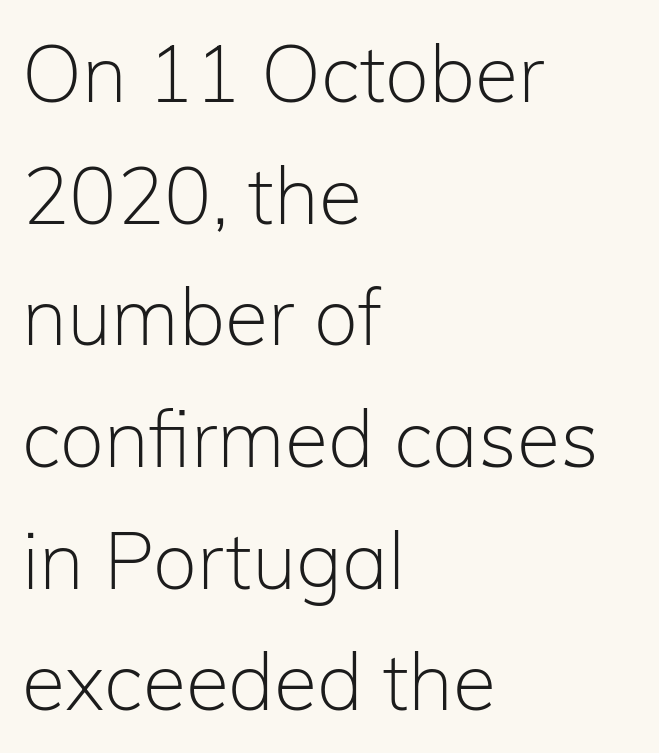
Regarding leading, the lines here are spaced in the standard way. Spacing between characters is what you'd get straight out of the box. Tall strokes in this sample are plumb rather than angled. Leftover space on each line is placed entirely after the last word. Nothing heavy about these letters — not bold at all. This sample has the flowing, uneven cadence of proportional lettering.
